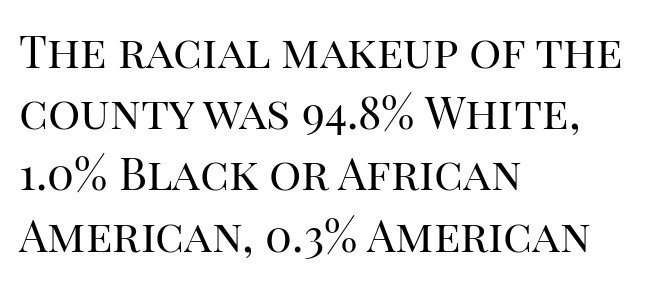
Q: Is the text bold? A: No.
Q: Is the text italic (slanted)? A: No, it is upright.
Q: Is the typeface a serif or a sans-serif typeface? A: Serif.
Q: Is the text underlined? A: No.
Q: How is the paragraph aligned? A: Left-aligned.
Q: Is the spacing between letters normal or unusually wide? A: Normal.
Q: Is the spacing between lines tight, normal or loose? A: Normal.
Q: Width (condensed, normal, or wide)? A: Normal.
Q: Stroke contrast? A: High.
Q: x-height? A: Large.
Q: Monospaced? A: No.
